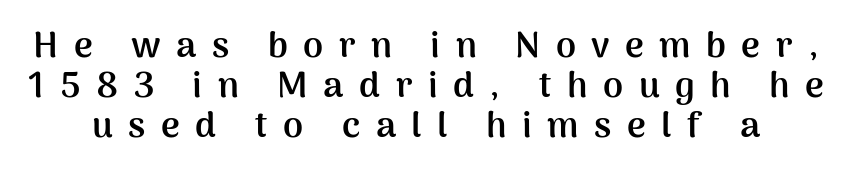
The image shows 36 px semibold sans-serif type, upright; set tight line spacing (1.11x), unusually wide letter spacing (+0.43 em), not underlined; medium stroke contrast and a medium x-height.
